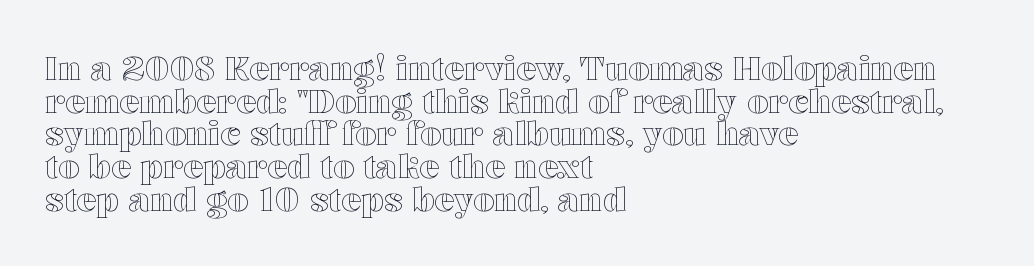
The image shows 33 px wide type, upright; set left-aligned, tight line spacing (0.99x), normal letter spacing, not underlined; a medium x-height.
